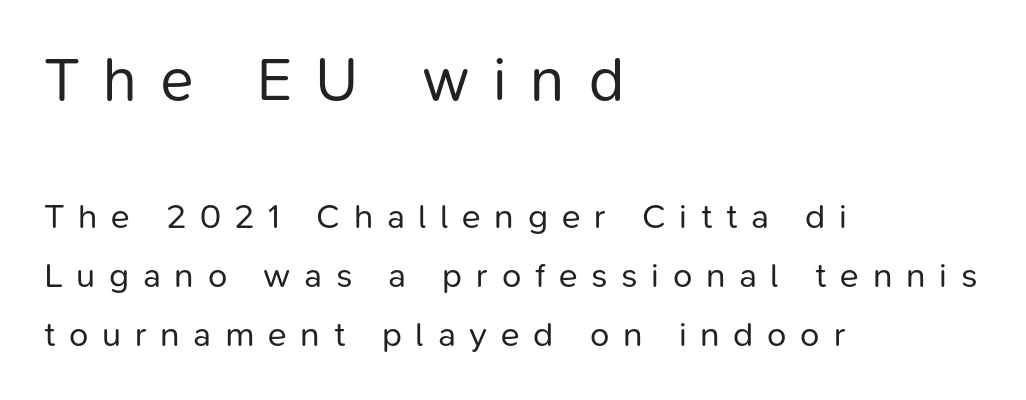
The image shows 61 px regular-weight sans-serif type, upright; set left-aligned, normal line spacing (1.69x), unusually wide letter spacing (+0.39 em), not underlined; the first (top) block is 1.74x larger; low stroke contrast and a medium x-height.
